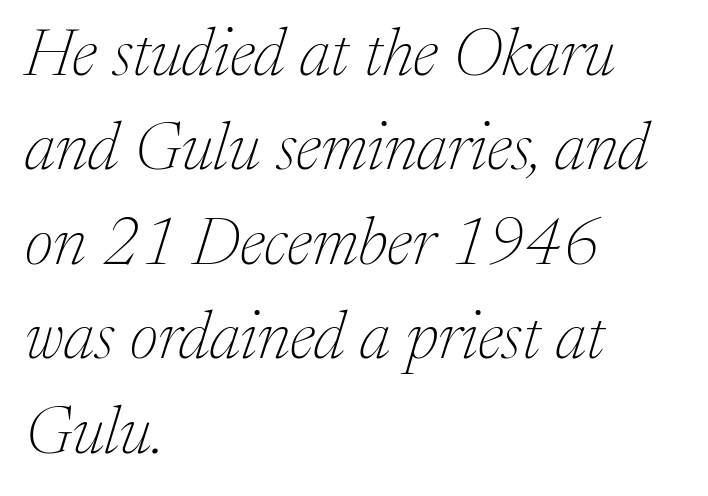
Q: Is the text bold? A: No.
Q: Is the text italic (slanted)? A: Yes, it leans right by about 17 degrees.
Q: Is the typeface a serif or a sans-serif typeface? A: Serif.
Q: Is the text underlined? A: No.
Q: How is the paragraph aligned? A: Left-aligned.
Q: Is the spacing between letters normal or unusually wide? A: Normal.
Q: Is the spacing between lines tight, normal or loose? A: Normal.
Q: Width (condensed, normal, or wide)? A: Normal.
Q: Stroke contrast? A: Medium.
Q: x-height? A: Medium.
Q: Monospaced? A: No.
